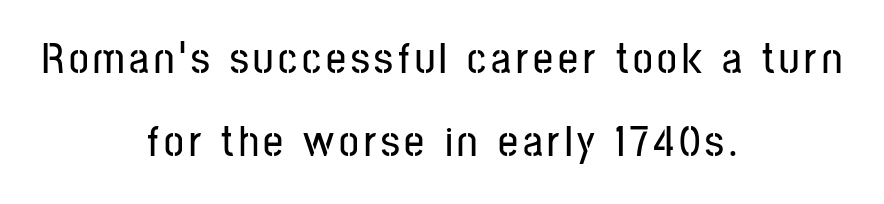
The image shows 44 px condensed sans-serif type, upright; set centered, line spacing 1.88x, not underlined; low stroke contrast and a medium x-height.
